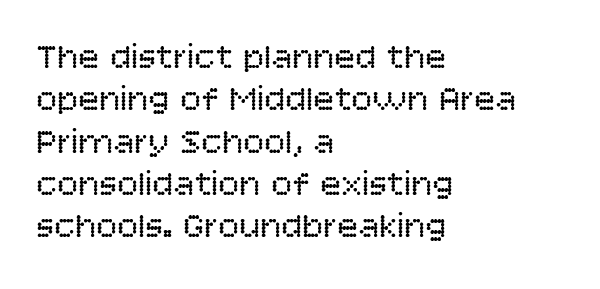
Q: Is the text bold? A: No.
Q: Is the text italic (slanted)? A: No, it is upright.
Q: Is the typeface a serif or a sans-serif typeface? A: Sans-serif.
Q: Is the text underlined? A: No.
Q: How is the paragraph aligned? A: Left-aligned.
Q: Is the spacing between letters normal or unusually wide? A: Normal.
Q: Width (condensed, normal, or wide)? A: Normal.
Q: Stroke contrast? A: Low.
Q: x-height? A: Large.
Q: Monospaced? A: No.
